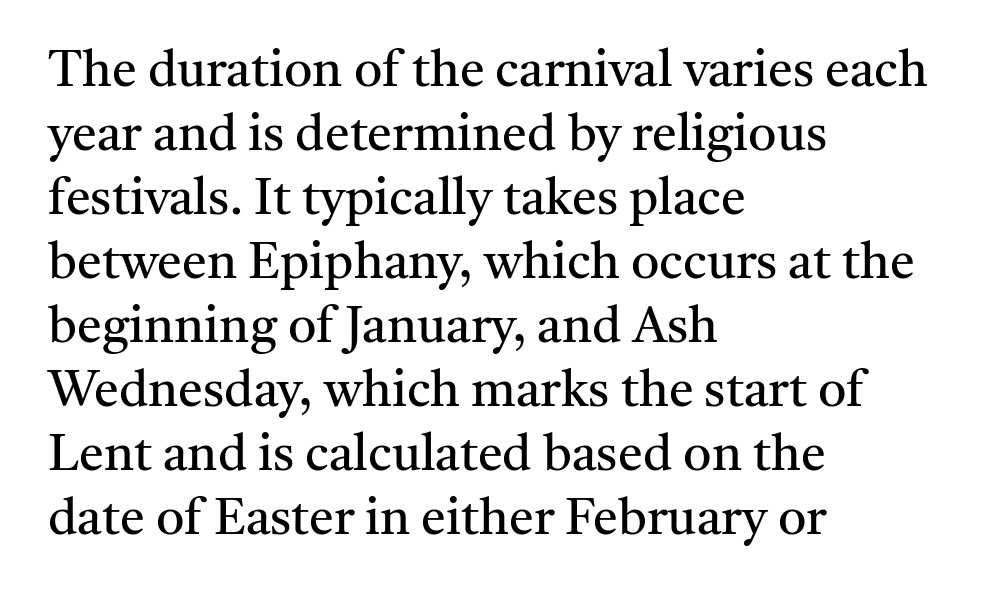
{"serif": "yes", "italic": "no", "bold": "no", "weight": "regular", "width": "normal", "stroke_contrast": "medium", "x_height": "medium", "monospaced": "no", "underline": "no", "align": "left", "line_spacing": "normal", "line_spacing_ratio": 1.28, "letter_spacing": "normal", "letter_spacing_em": 0.0, "glyph_px": 50}
